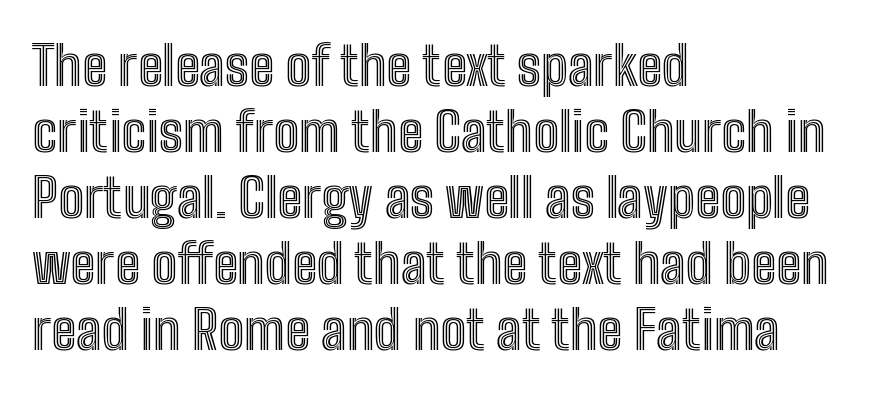
Q: Is the text italic (slanted)? A: No, it is upright.
Q: Is the text underlined? A: No.
Q: How is the paragraph aligned? A: Left-aligned.
Q: Is the spacing between letters normal or unusually wide? A: Normal.
Q: Width (condensed, normal, or wide)? A: Condensed.
Q: x-height? A: Medium.
Q: Monospaced? A: No.
